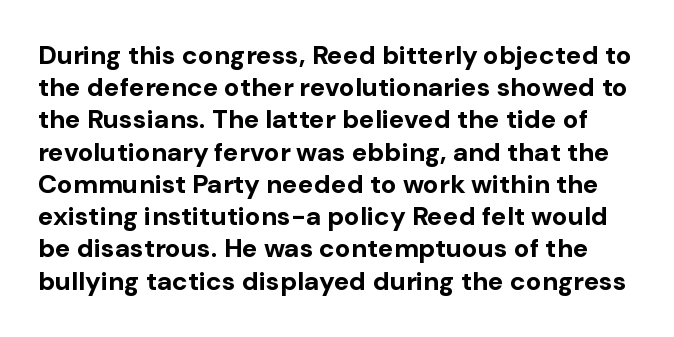
The image shows 26 px bold type, upright; set line spacing 1.24x, normal letter spacing, not underlined.
